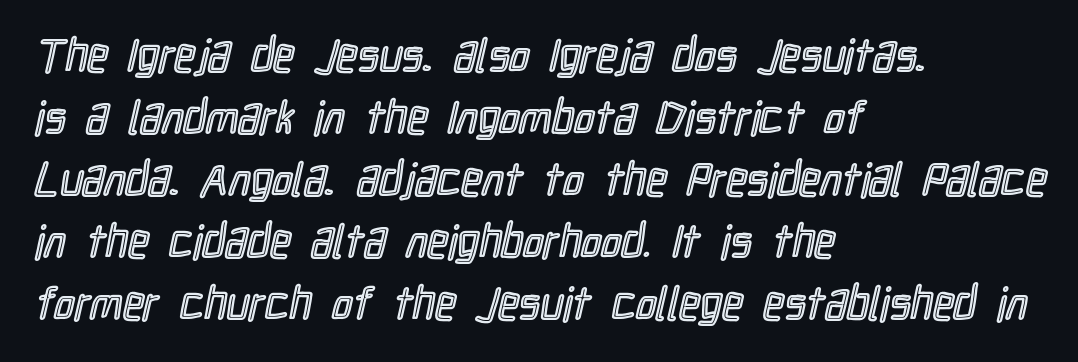
{"width": "condensed", "x_height": "medium", "monospaced": "no", "underline": "no", "align": "left", "line_spacing": "normal", "line_spacing_ratio": 1.35, "letter_spacing": "normal", "letter_spacing_em": 0.0, "glyph_px": 46}
